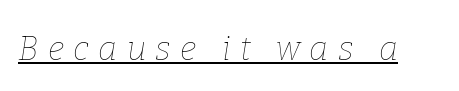
Q: Is the text bold? A: No.
Q: Is the text italic (slanted)? A: Yes, it leans right by about 9 degrees.
Q: Is the text underlined? A: Yes.
Q: Is the spacing between letters normal or unusually wide? A: Unusually wide.
Q: Width (condensed, normal, or wide)? A: Normal.
Q: Stroke contrast? A: Low.
Q: x-height? A: Medium.
Q: Monospaced? A: No.
